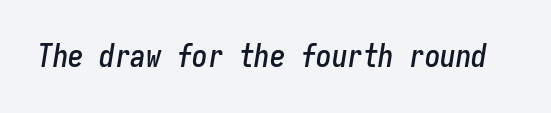
Q: Is the text italic (slanted)? A: Yes, it leans right by about 9 degrees.
Q: Is the text underlined? A: No.
Q: Is the spacing between letters normal or unusually wide? A: Normal.
Q: Width (condensed, normal, or wide)? A: Condensed.
Q: Stroke contrast? A: Low.
Q: x-height? A: Medium.
Q: Monospaced? A: Yes.
